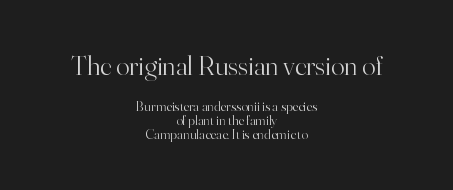
{"serif": "yes", "italic": "no", "bold": "no", "weight": "light", "width": "normal", "stroke_contrast": "high", "x_height": "small", "monospaced": "no", "underline": "no", "align": "center", "line_spacing": "tight", "line_spacing_ratio": 0.99, "letter_spacing": "normal", "letter_spacing_em": 0.0, "larger_block": "first", "size_ratio": 2.0, "glyph_px": 28}
